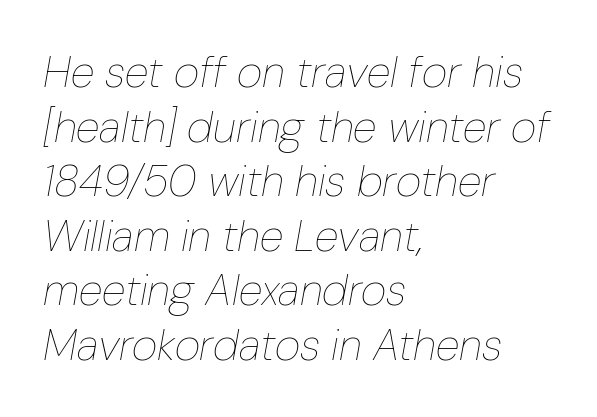
The image shows 44 px thin, condensed type, italic (leaning right); set left-aligned, line spacing 1.24x, normal letter spacing, not underlined; low stroke contrast and a medium x-height.
